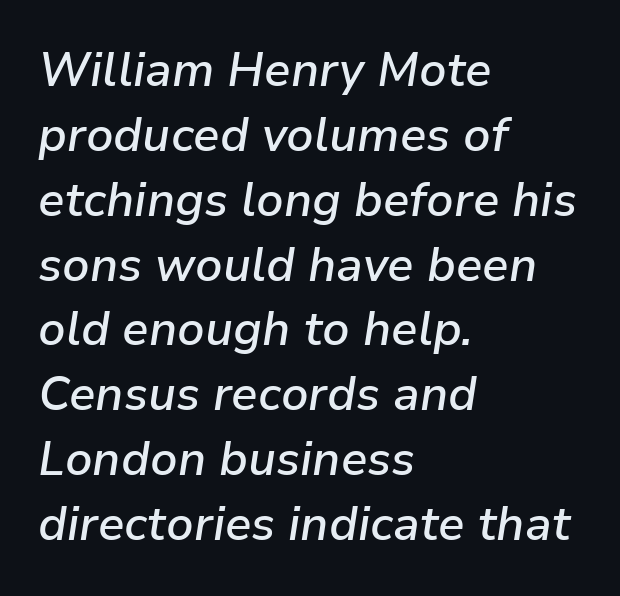
The image shows 47 px semibold type, italic (leaning right); set left-aligned, normal line spacing (1.38x), normal letter spacing, not underlined; low stroke contrast and a medium x-height.
